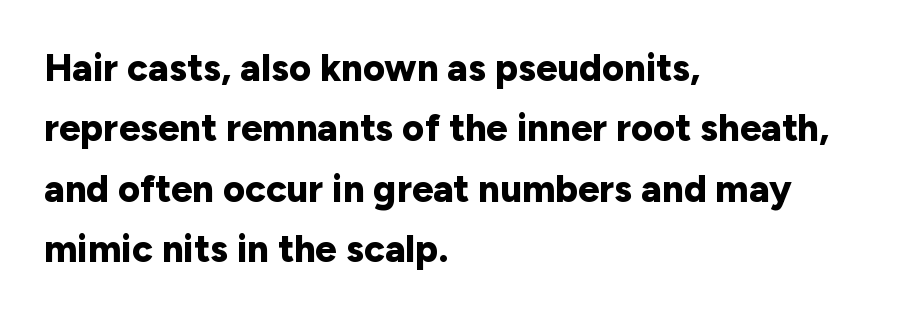
{"serif": "no", "italic": "no", "bold": "yes", "weight": "bold", "width": "normal", "stroke_contrast": "low", "x_height": "medium", "monospaced": "no", "underline": "no", "align": "left", "line_spacing": "normal", "line_spacing_ratio": 1.59, "letter_spacing": "normal", "letter_spacing_em": 0.0, "glyph_px": 38}
